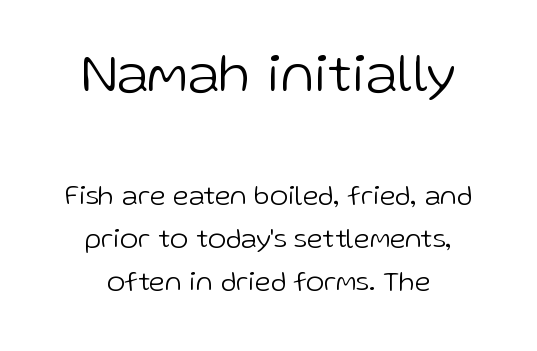
Q: Is the text bold? A: No.
Q: Is the text italic (slanted)? A: No, it is upright.
Q: Is the typeface a serif or a sans-serif typeface? A: Sans-serif.
Q: Is the text underlined? A: No.
Q: Is the spacing between letters normal or unusually wide? A: Normal.
Q: Is the spacing between lines tight, normal or loose? A: Normal.
Q: Which block of text is set in a larger size, the first (top) or the second (bottom)? A: The first (top) one.
Q: Width (condensed, normal, or wide)? A: Normal.
Q: Stroke contrast? A: Low.
Q: x-height? A: Medium.
Q: Monospaced? A: No.
